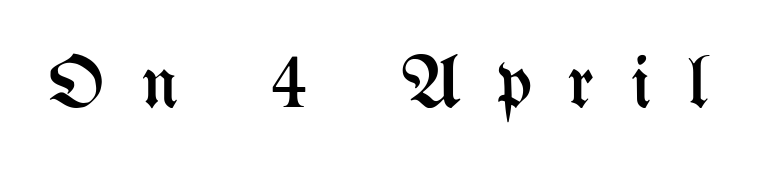
{"italic": "no", "bold": "no", "weight": "regular", "width": "condensed", "stroke_contrast": "medium", "x_height": "medium", "monospaced": "no", "underline": "no", "letter_spacing": "wide", "letter_spacing_em": 0.48, "glyph_px": 75}
